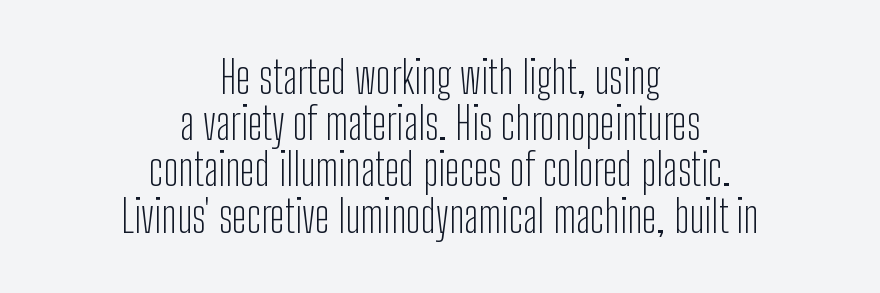
{"serif": "no", "italic": "no", "bold": "no", "weight": "light", "width": "condensed", "stroke_contrast": "low", "x_height": "medium", "monospaced": "no", "underline": "no", "align": "center", "line_spacing": "tight", "line_spacing_ratio": 1.05, "letter_spacing": "normal", "letter_spacing_em": 0.0, "glyph_px": 44}
